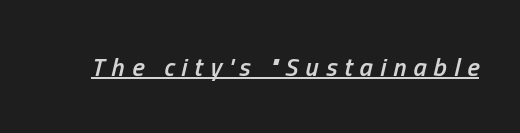
Q: Is the text bold? A: Semi-bold.
Q: Is the text italic (slanted)? A: Yes, it leans right by about 13 degrees.
Q: Is the text underlined? A: Yes.
Q: Is the spacing between letters normal or unusually wide? A: Unusually wide.
